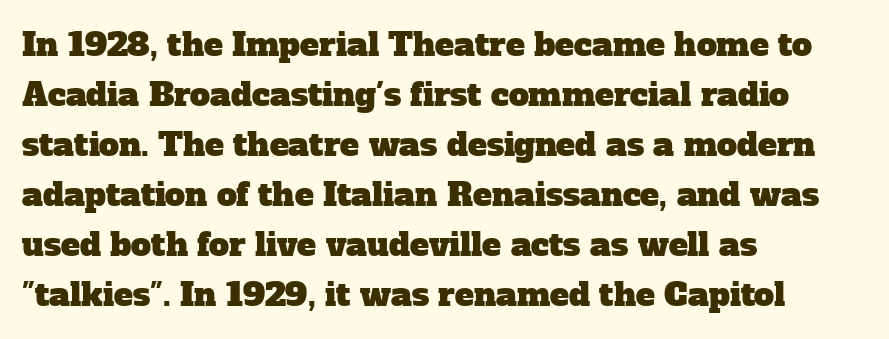
You could not count columns in this text — the font is proportionally spaced. Is this a sans? No — the strokes have serifs. This sample keeps an unexceptional amount of space between lines. Look at the tracking — it's just the regular setting, nothing added. This rendering features lettering with no underline.
